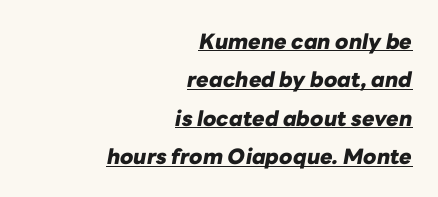
The image shows 21 px bold type, italic (leaning right); set right-aligned, line spacing 1.83x, normal letter spacing, underlined.
